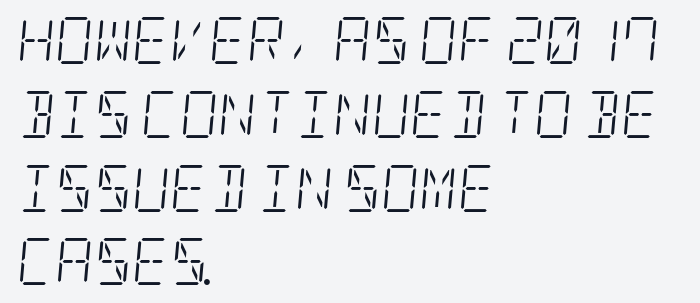
{"serif": "yes", "italic": "yes", "lean": "right", "slant_degrees": 5, "bold": "no", "weight": "light", "width": "condensed", "stroke_contrast": "low", "x_height": "large", "underline": "no", "align": "left", "line_spacing": "normal", "line_spacing_ratio": 1.57, "letter_spacing": "normal", "letter_spacing_em": 0.0, "glyph_px": 47}
